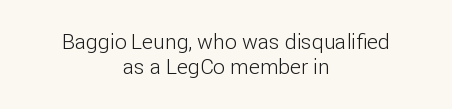
Q: Is the text bold? A: No.
Q: Is the text italic (slanted)? A: No, it is upright.
Q: Is the text underlined? A: No.
Q: How is the paragraph aligned? A: Centered.
Q: Is the spacing between letters normal or unusually wide? A: Normal.
